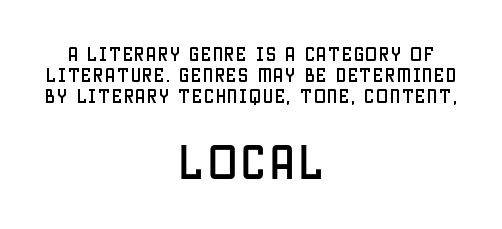
Q: Is the text italic (slanted)? A: No, it is upright.
Q: Is the typeface a serif or a sans-serif typeface? A: Sans-serif.
Q: Is the text underlined? A: No.
Q: How is the paragraph aligned? A: Centered.
Q: Is the spacing between lines tight, normal or loose? A: Normal.
Q: Which block of text is set in a larger size, the first (top) or the second (bottom)? A: The second (bottom) one.
Q: Width (condensed, normal, or wide)? A: Condensed.
Q: Stroke contrast? A: Low.
Q: x-height? A: Large.
Q: Monospaced? A: No.
